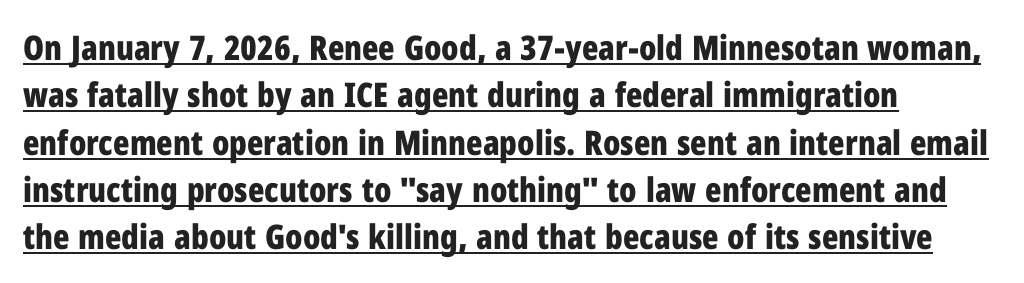
{"serif": "no", "italic": "no", "bold": "yes", "weight": "bold", "width": "condensed", "stroke_contrast": "low", "x_height": "medium", "monospaced": "no", "underline": "yes", "align": "left", "line_spacing": "normal", "line_spacing_ratio": 1.39, "letter_spacing": "normal", "letter_spacing_em": 0.0, "glyph_px": 34}
